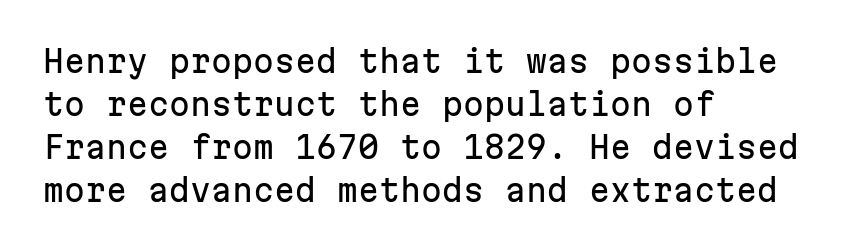
The image shows 30 px sans-serif type, upright, monospaced; set left-aligned, normal line spacing (1.43x), normal letter spacing, not underlined; low stroke contrast and a medium x-height.
